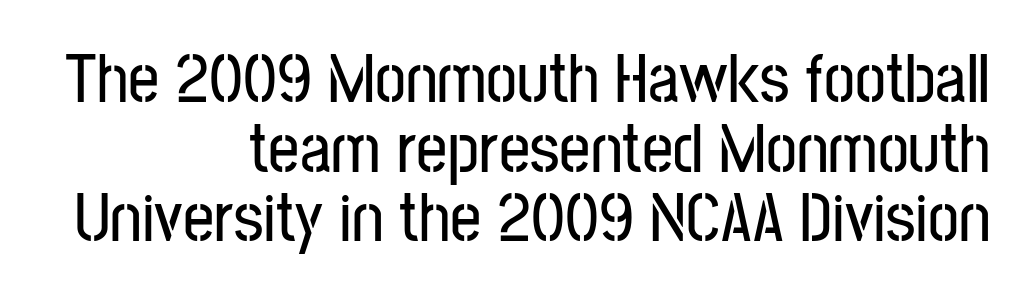
Line spacing here is tight. Horizontally, the lines are justified to the trailing edge only. A bare baseline throughout the passage. The letters stand straight up with perfectly vertical stems. Font category for this specimen: sans-serif.
